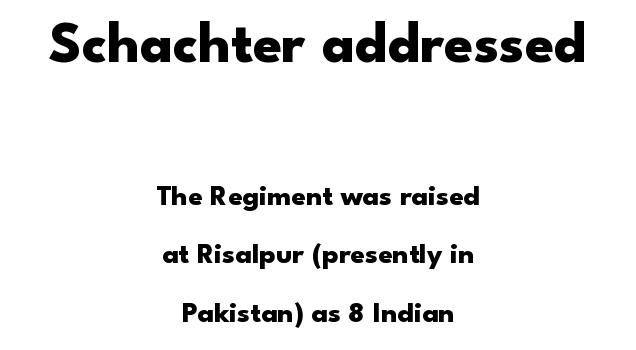
{"serif": "no", "italic": "no", "bold": "yes", "weight": "heavy", "width": "wide", "stroke_contrast": "low", "x_height": "small", "monospaced": "no", "underline": "no", "align": "center", "line_spacing": "loose", "line_spacing_ratio": 2.01, "letter_spacing": "normal", "letter_spacing_em": 0.0, "larger_block": "first", "size_ratio": 2.0, "glyph_px": 58}
